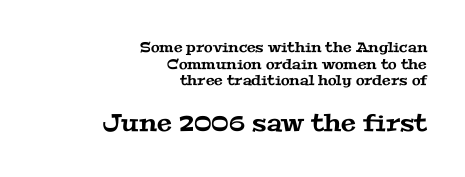
{"underline": "no", "align": "right", "line_spacing_ratio": 1.18, "letter_spacing": "normal", "letter_spacing_em": 0.0, "larger_block": "second", "size_ratio": 1.71, "glyph_px": 24}
